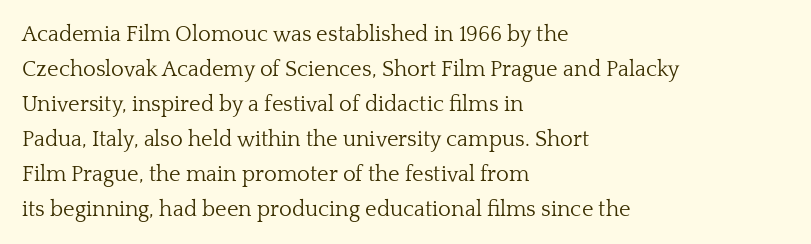
Every stem runs plumb, perpendicular to the baseline. Ink coverage per letter is moderate at most. Does extra space separate the letters? No, they use regular spacing. Line starts are locked; line ends wander. If you measured baseline to baseline, you'd find a middling distance.
